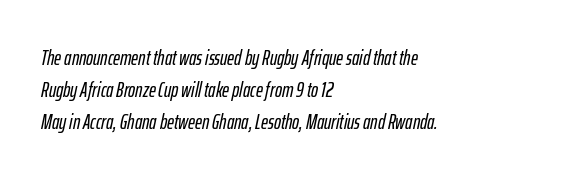
Q: Is the text italic (slanted)? A: Yes, it leans right by about 12 degrees.
Q: Is the text underlined? A: No.
Q: How is the paragraph aligned? A: Left-aligned.
Q: Is the spacing between letters normal or unusually wide? A: Normal.
Q: Is the spacing between lines tight, normal or loose? A: Normal.
